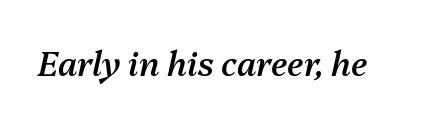
{"italic": "yes", "lean": "right", "slant_degrees": 13, "bold": "semi", "weight": "semibold", "width": "normal", "stroke_contrast": "medium", "x_height": "medium", "monospaced": "no", "underline": "no", "letter_spacing": "normal", "letter_spacing_em": 0.0, "glyph_px": 33}
